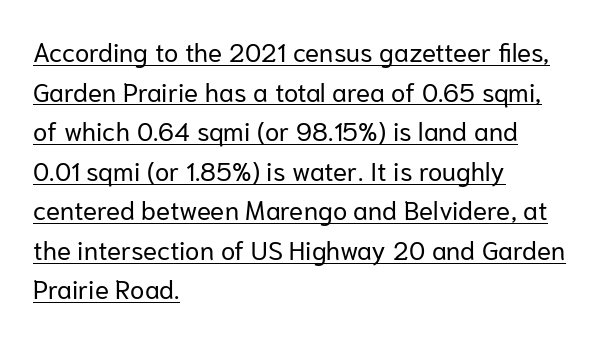
The image shows 26 px text type, upright; set left-aligned, normal line spacing (1.52x), normal letter spacing, underlined.
